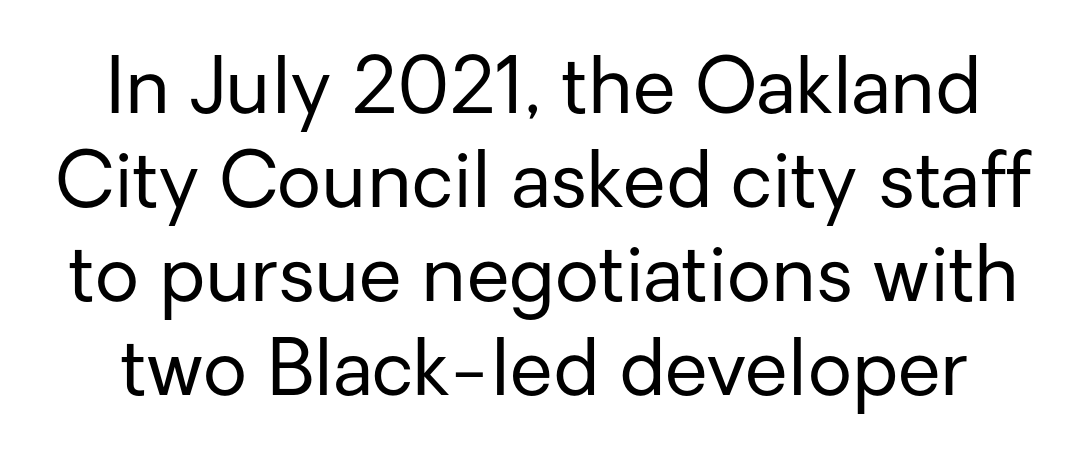
Type without underlining. Letterform terminals end flat and unadorned throughout the passage. It's the straight-up-and-down kind of type. Vertical stems look standard width or narrower in stroke. Proportional: the letters do not fall into vertical columns.
